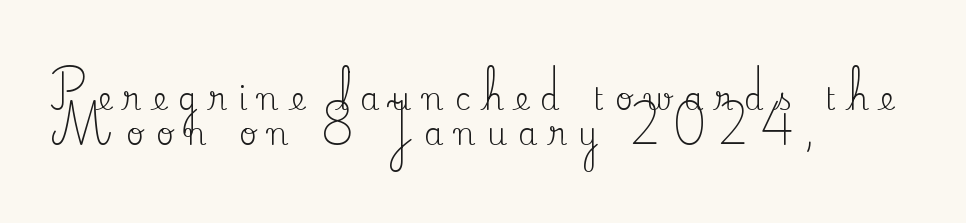
{"serif": "yes", "italic": "no", "bold": "no", "weight": "regular", "width": "normal", "stroke_contrast": "medium", "x_height": "small", "monospaced": "no", "underline": "no", "align": "left", "line_spacing": "tight", "line_spacing_ratio": 1.14, "letter_spacing": "wide", "letter_spacing_em": 0.37, "glyph_px": 31}
